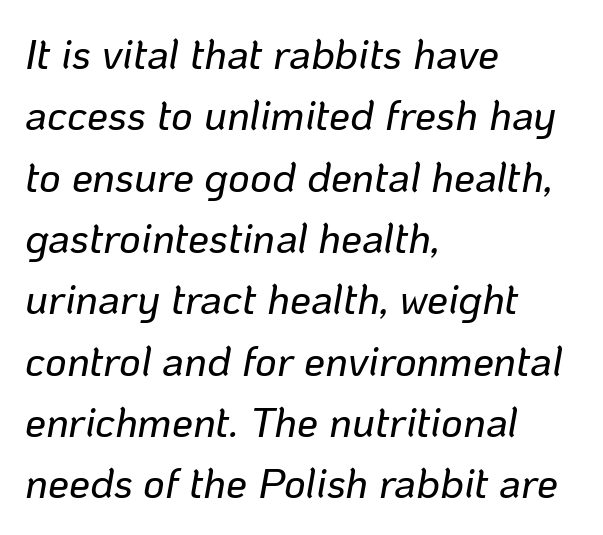
Q: Is the text italic (slanted)? A: Yes, it leans right by about 10 degrees.
Q: Is the text underlined? A: No.
Q: How is the paragraph aligned? A: Left-aligned.
Q: Is the spacing between letters normal or unusually wide? A: Normal.
Q: Is the spacing between lines tight, normal or loose? A: Normal.
Q: Width (condensed, normal, or wide)? A: Normal.
Q: Stroke contrast? A: Low.
Q: x-height? A: Medium.
Q: Monospaced? A: No.
